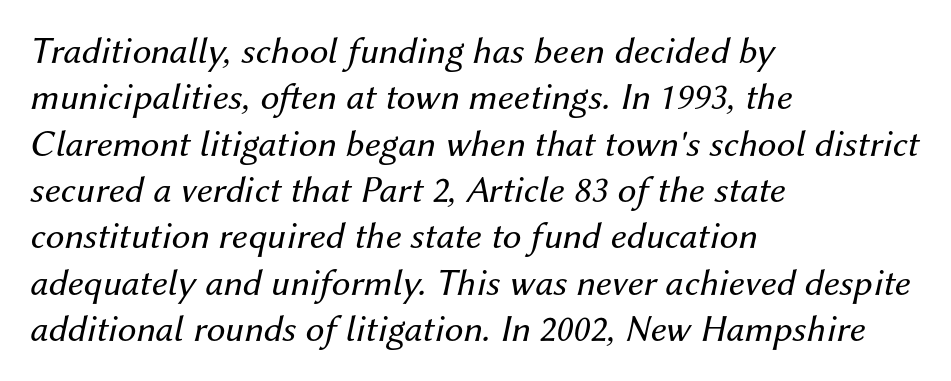
The image shows 38 px regular-weight type, italic (leaning right); set left-aligned, line spacing 1.22x, normal letter spacing, not underlined; medium stroke contrast and a medium x-height.
